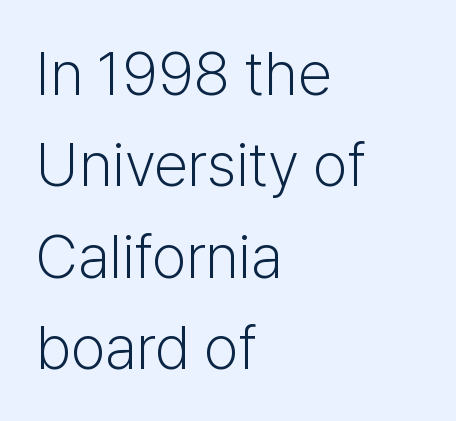
These lines sit exactly where default settings would place them. Notice how the passage keeps a crisp vertical edge on the left only. Does the lettering tilt? It doesn't — this is upright. This sample uses a sans-serif face.
